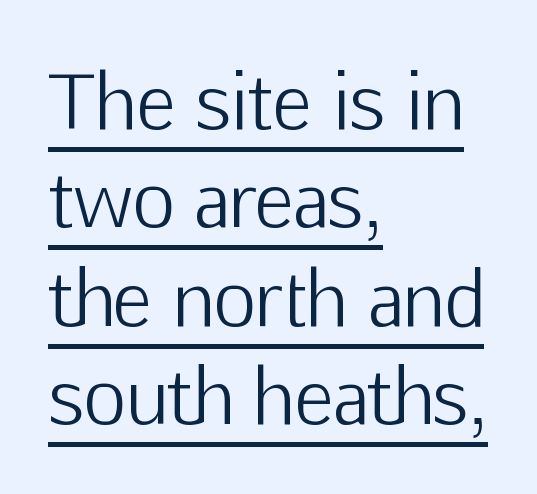
Compared with typical body copy, the letter spacing here is the same. Leftover space on each line is placed entirely after the last word. Character widths vary here, with narrow letters taking less room than wide ones. Italic: no, the glyphs are upright roman.
